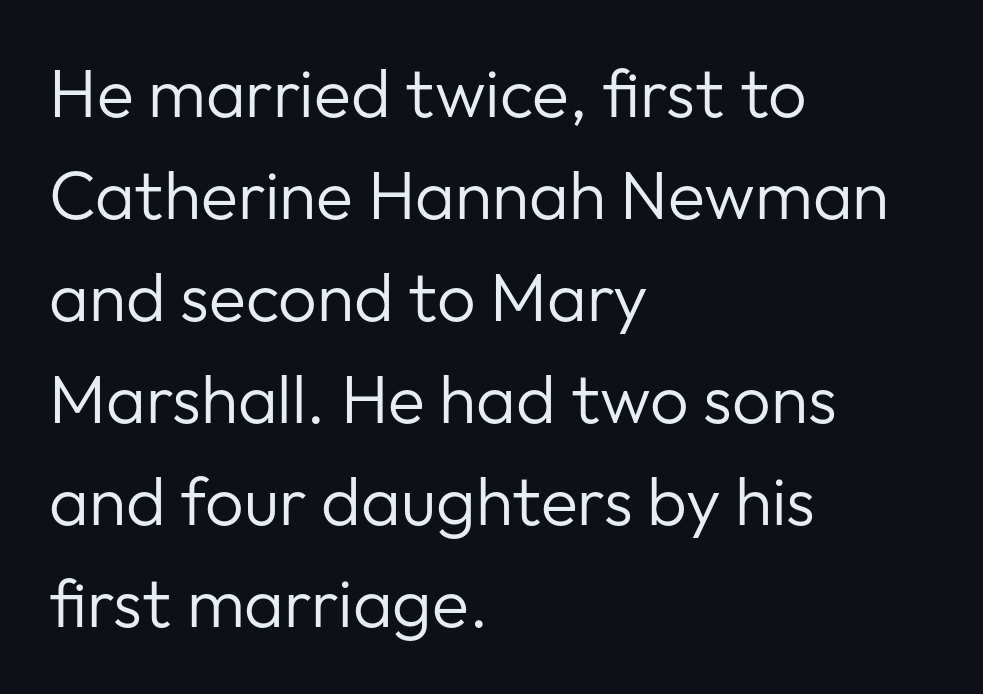
Q: Is the text bold? A: No.
Q: Is the text italic (slanted)? A: No, it is upright.
Q: Is the typeface a serif or a sans-serif typeface? A: Sans-serif.
Q: Is the text underlined? A: No.
Q: How is the paragraph aligned? A: Left-aligned.
Q: Is the spacing between letters normal or unusually wide? A: Normal.
Q: Is the spacing between lines tight, normal or loose? A: Normal.
Q: Width (condensed, normal, or wide)? A: Normal.
Q: Stroke contrast? A: Low.
Q: x-height? A: Medium.
Q: Monospaced? A: No.
